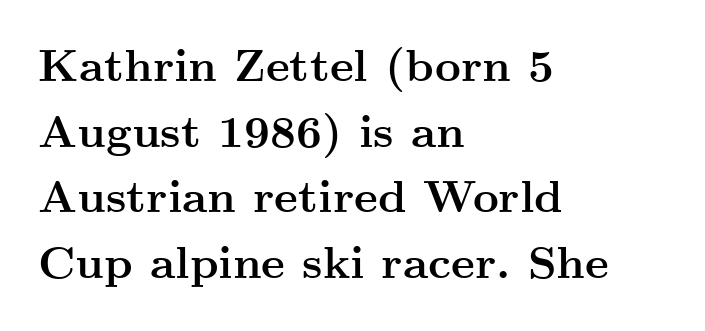
Q: Is the text bold? A: Yes.
Q: Is the text italic (slanted)? A: No, it is upright.
Q: Is the typeface a serif or a sans-serif typeface? A: Serif.
Q: Is the text underlined? A: No.
Q: How is the paragraph aligned? A: Left-aligned.
Q: Is the spacing between letters normal or unusually wide? A: Normal.
Q: Is the spacing between lines tight, normal or loose? A: Normal.
Q: Width (condensed, normal, or wide)? A: Wide.
Q: Stroke contrast? A: Medium.
Q: x-height? A: Small.
Q: Monospaced? A: No.
